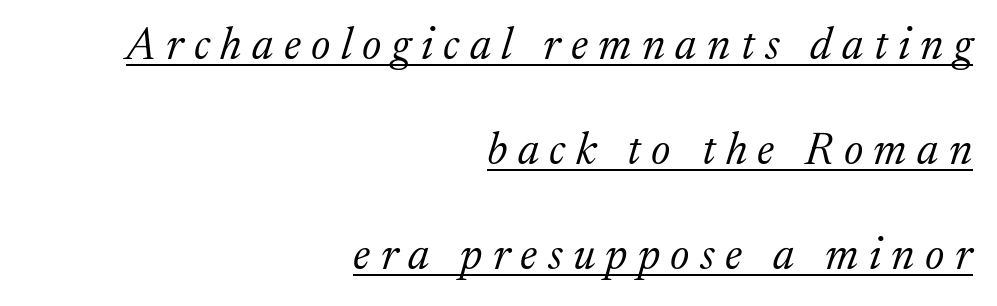
The image shows 45 px light serif type, italic (leaning right); set right-aligned, loose line spacing (2.33x), unusually wide letter spacing (+0.23 em), underlined; medium stroke contrast and a medium x-height.
